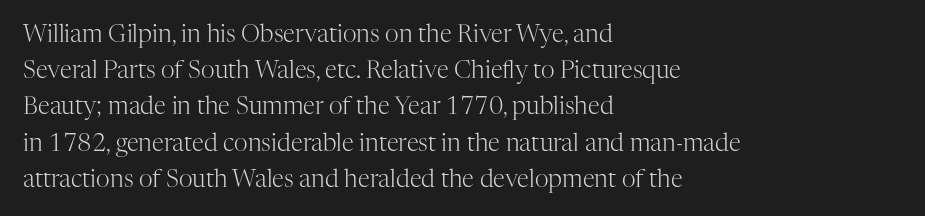
The image shows 24 px text type, upright; set left-aligned, normal line spacing (1.51x), normal letter spacing, not underlined.
